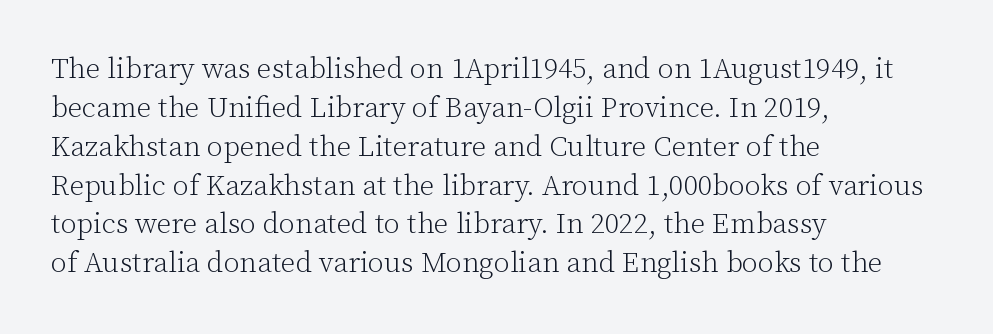
The area under the type is left untouched. Posture: upright roman. These lines are rendered in a variable-pitch font. Teacher's note: observe the even left margin — that is flush-left alignment. The font sits on the lighter half of the weight spectrum, regular included.
